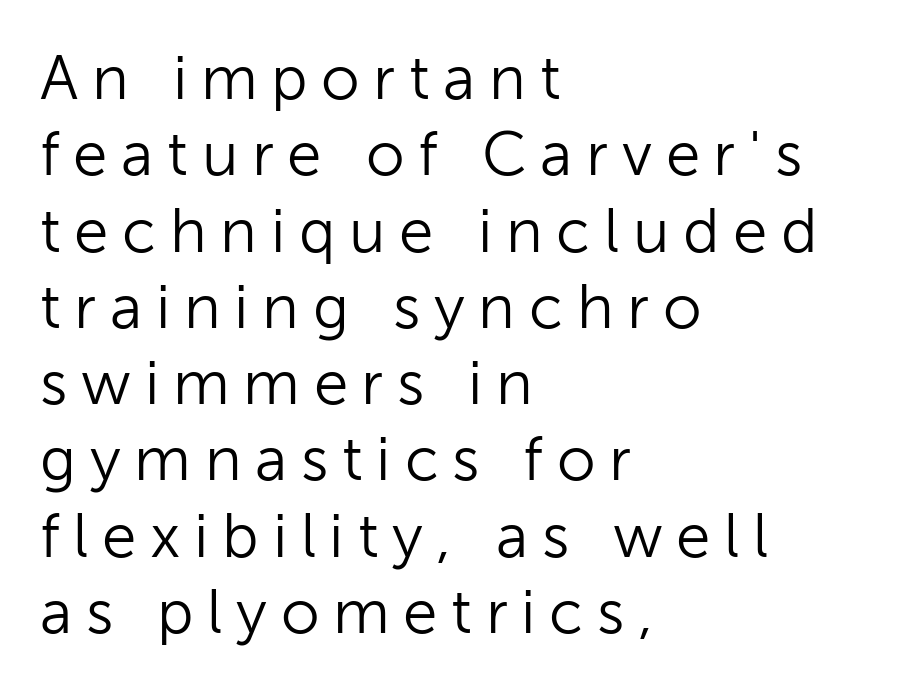
Check where the strokes stop: nothing finishes them off — pure sans. The letters stand straight up with perfectly vertical stems. A clean baseline with only descenders dipping below it. In CSS terms this would be text-align: left. This reads as an unemphasized weight, regular at the heaviest. In terms of letterspacing, this is a distinctly airy, spread setting.
